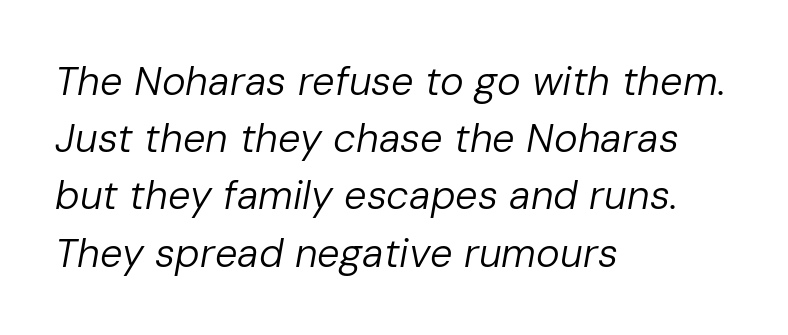
The image shows 40 px regular-weight type, italic (leaning right); set left-aligned, normal line spacing (1.43x), normal letter spacing, not underlined; low stroke contrast and a medium x-height.
